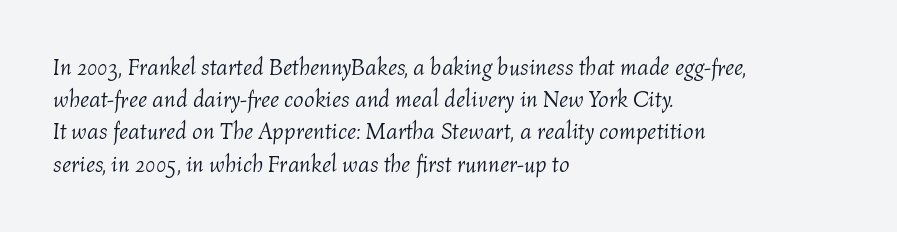
The image shows 23 px text type, italic (leaning right); set left-aligned, normal line spacing (1.4x), normal letter spacing, not underlined.
